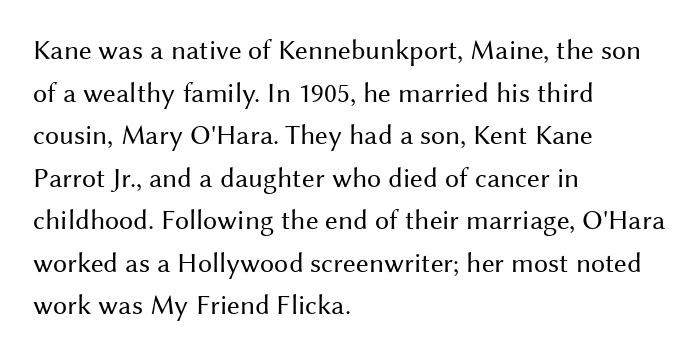
The image shows 28 px regular-weight sans-serif type, upright; set left-aligned, normal line spacing (1.52x), normal letter spacing, not underlined; medium stroke contrast and a medium x-height.
